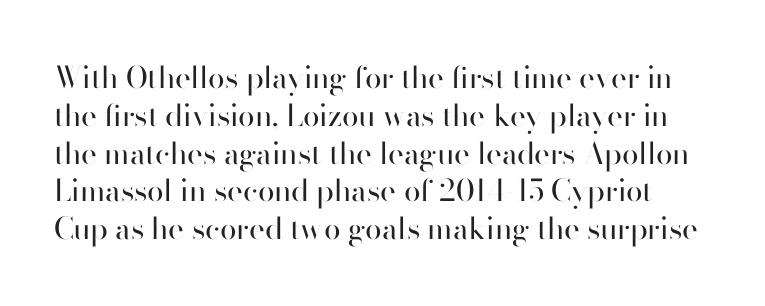
{"serif": "no", "italic": "no", "bold": "no", "weight": "regular", "width": "normal", "stroke_contrast": "high", "x_height": "small", "monospaced": "no", "underline": "no", "line_spacing": "normal", "line_spacing_ratio": 1.26, "letter_spacing": "normal", "letter_spacing_em": 0.0, "glyph_px": 30}
